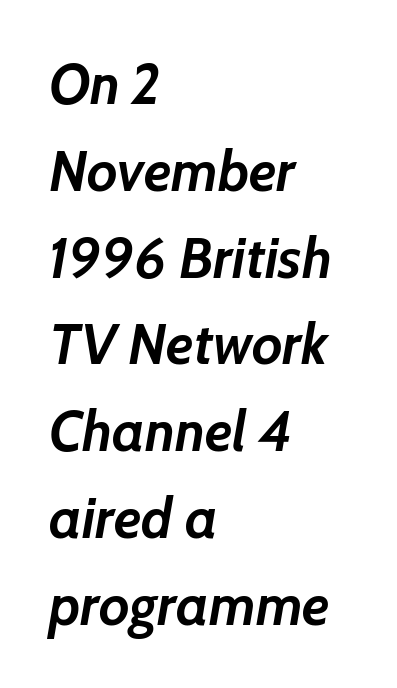
{"italic": "yes", "lean": "right", "slant_degrees": 7, "bold": "yes", "weight": "semibold", "width": "normal", "stroke_contrast": "low", "x_height": "medium", "monospaced": "no", "underline": "no", "align": "left", "line_spacing": "normal", "line_spacing_ratio": 1.55, "letter_spacing": "normal", "letter_spacing_em": 0.0, "glyph_px": 56}
